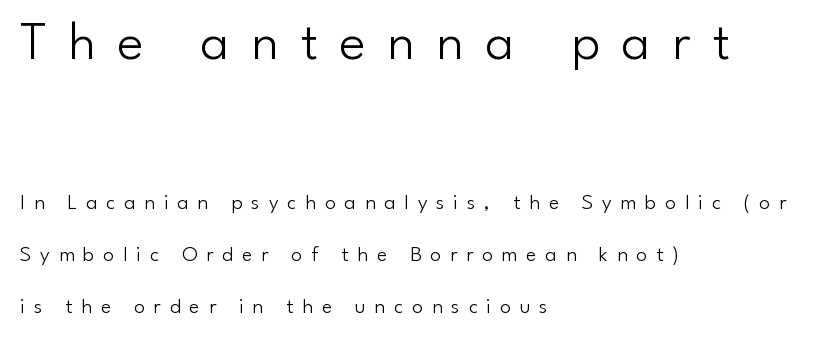
The image shows 55 px light sans-serif type, upright; set left-aligned, loose line spacing (2.35x), unusually wide letter spacing (+0.4 em), not underlined; the first (top) block is 2.5x larger; low stroke contrast and a small x-height.
